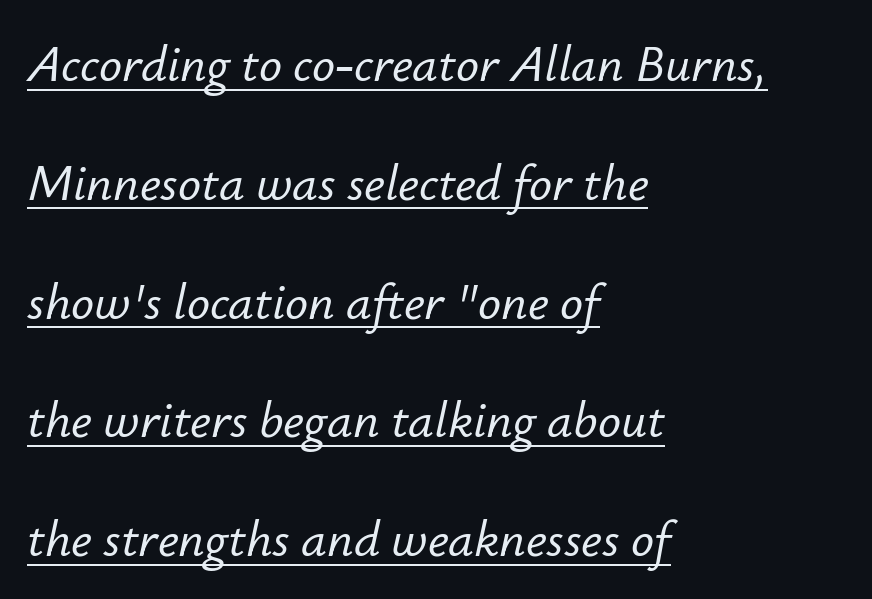
{"italic": "yes", "lean": "right", "slant_degrees": 12, "width": "normal", "stroke_contrast": "low", "x_height": "small", "monospaced": "no", "underline": "yes", "align": "left", "line_spacing": "loose", "line_spacing_ratio": 2.33, "letter_spacing": "normal", "letter_spacing_em": 0.0, "glyph_px": 51}
